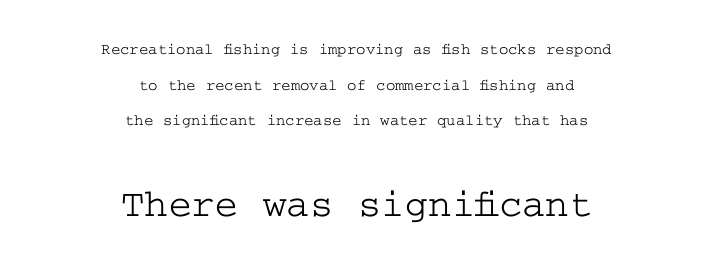
{"serif": "yes", "italic": "no", "width": "wide", "stroke_contrast": "low", "x_height": "medium", "underline": "no", "align": "center", "line_spacing": "loose", "line_spacing_ratio": 2.23, "letter_spacing": "normal", "letter_spacing_em": 0.0, "larger_block": "second", "size_ratio": 2.5, "glyph_px": 40}
